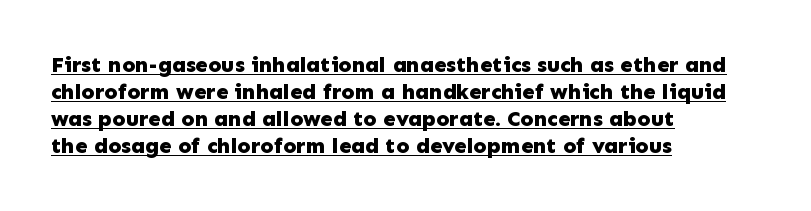
Weight: bold. This is underlined copy, the kind a proofreader might mark for attention. Short note: letters normally spaced. The paragraph shown leans on its left margin.
